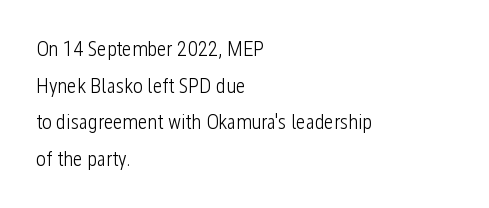
{"italic": "no", "bold": "no", "underline": "no", "align": "left", "line_spacing_ratio": 1.74, "letter_spacing": "normal", "letter_spacing_em": 0.0, "glyph_px": 21}
